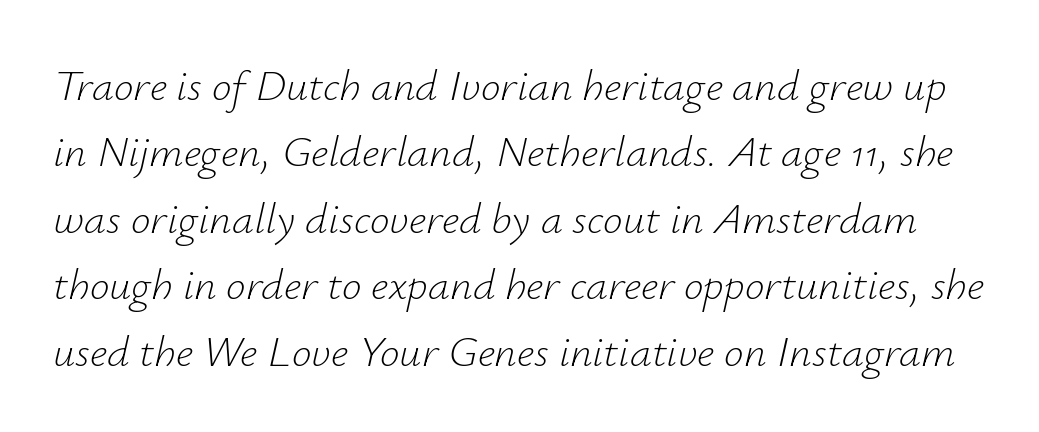
The image shows 44 px light type, italic (leaning right); set normal line spacing (1.51x), normal letter spacing, not underlined; low stroke contrast and a small x-height.
